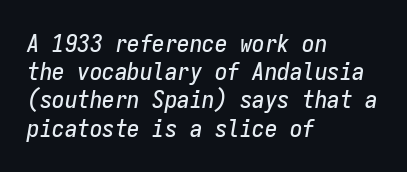
Tall strokes in this sample are angled rather than plumb. Observe the ordinary spacing: letters are neighbours, not strangers. The text block is weighted toward the left margin, trailing off unevenly rightward. Students, observe: this is what under-led, compact text looks like. The space directly below the letters is spotless.
